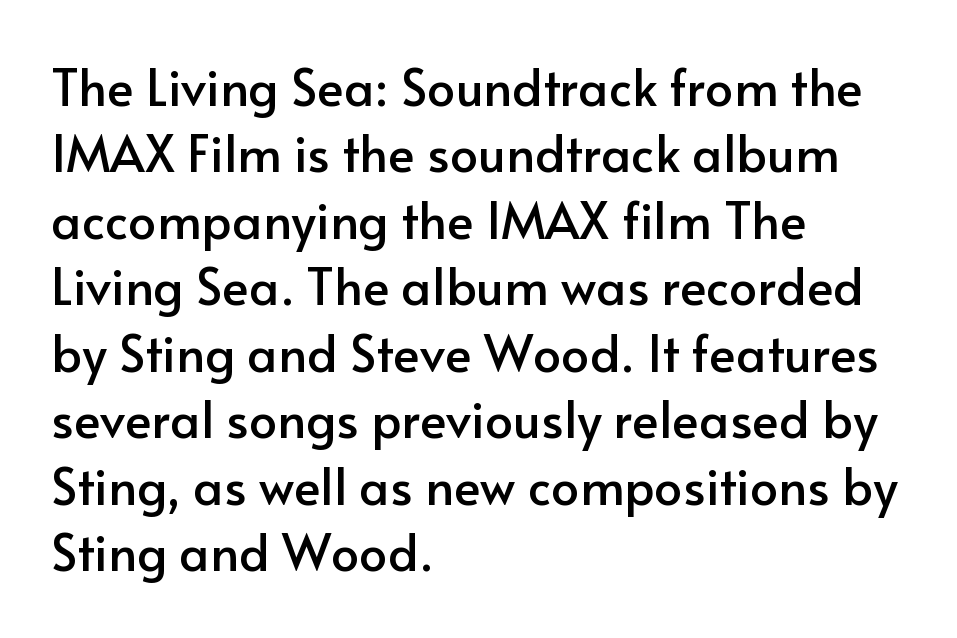
The image shows 50 px sans-serif type, upright; set left-aligned, normal line spacing (1.33x), normal letter spacing, not underlined; low stroke contrast and a small x-height.
